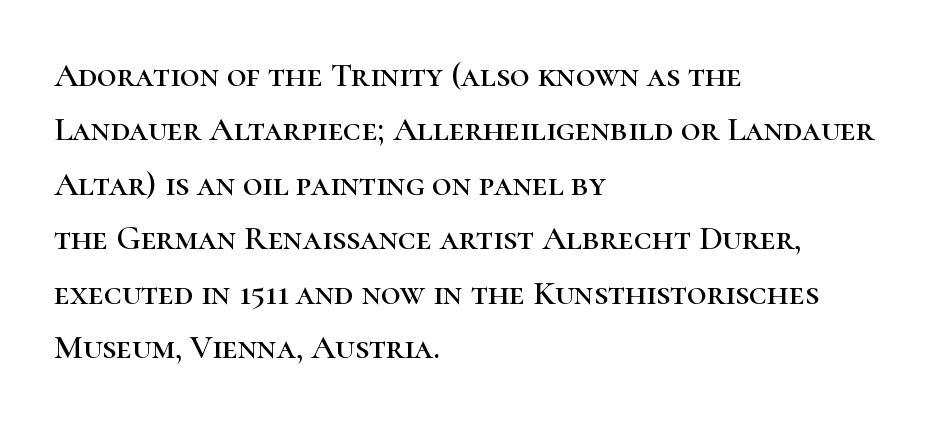
The letters carry serifs — small finishing strokes at the ends of their stems. The leading is moderate, giving the passage an even texture. Designer's note — italics off, roman on. Visually the block forms a straight wall on the left and a jagged coastline on the right.
